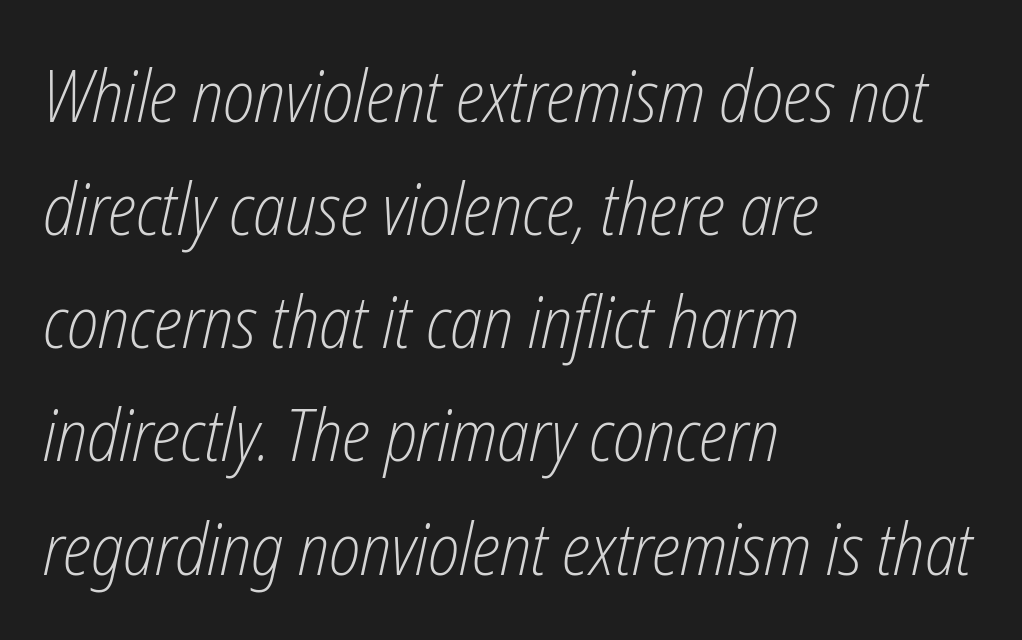
{"italic": "yes", "lean": "right", "slant_degrees": 12, "bold": "no", "weight": "light", "width": "condensed", "stroke_contrast": "low", "x_height": "medium", "monospaced": "no", "underline": "no", "align": "left", "line_spacing": "normal", "line_spacing_ratio": 1.55, "letter_spacing": "normal", "letter_spacing_em": 0.0, "glyph_px": 73}
